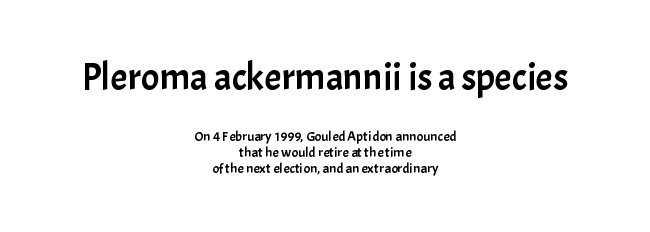
The image shows 38 px sans-serif type, upright; set centered, tight line spacing (1.15x), normal letter spacing, not underlined; the first (top) block is 2.71x larger; low stroke contrast and a medium x-height.
